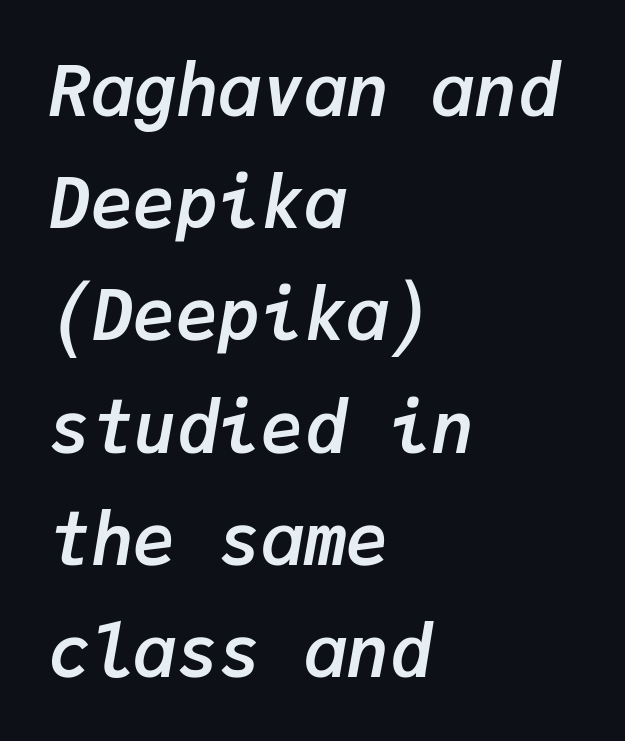
Vertically, the passage feels balanced, rows spaced as you'd expect. On the weight axis this lands at bold, roughly 700. The typography opts for an oblique posture over an upright one. This sample has the even, mechanical cadence of fixed-width lettering. The strip under each line holds only bare page. This rendering uses left alignment, leaving the right contour irregular.
